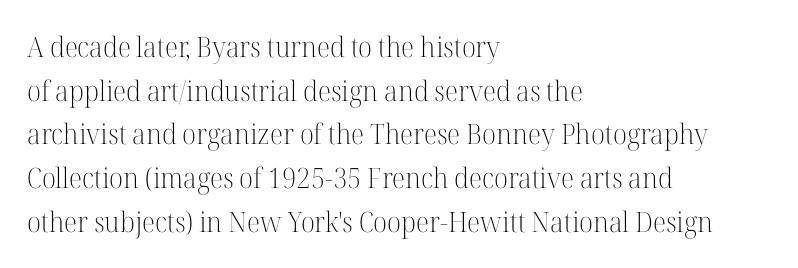
The image shows 28 px light serif type, upright; set left-aligned, normal line spacing (1.56x), normal letter spacing, not underlined; high stroke contrast and a medium x-height.
